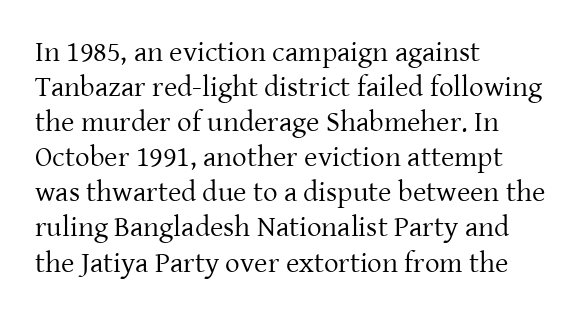
These lines are rendered in a variable-pitch font. Compared with a typical body face, this is equally light or lighter still. This rendering features lettering with no underline. The paragraph shown leans on its left margin. Upright lettering throughout.
